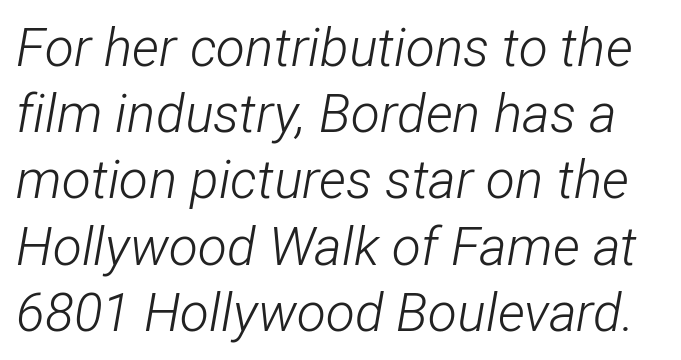
The image shows 53 px light, condensed type, italic (leaning right); set normal line spacing (1.25x), normal letter spacing, not underlined; low stroke contrast and a medium x-height.
